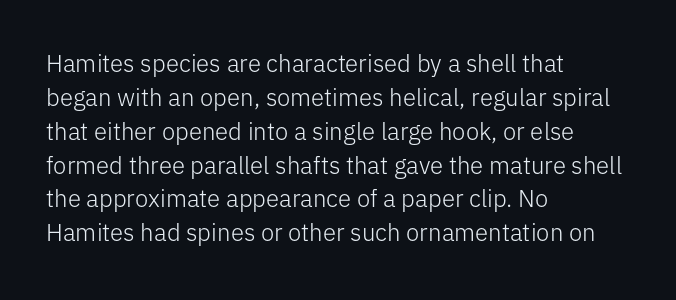
The image shows 24 px text type, upright; set left-aligned, normal line spacing (1.41x), normal letter spacing, not underlined.
